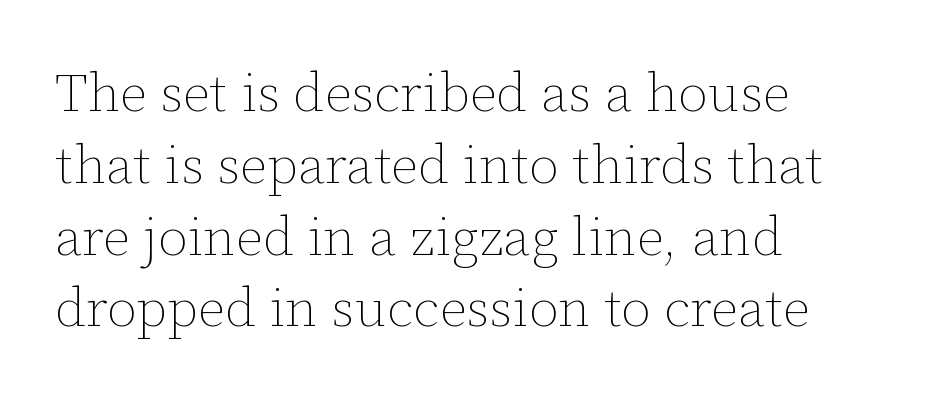
The image shows 54 px thin type, upright; set left-aligned, normal line spacing (1.33x), normal letter spacing, not underlined; low stroke contrast and a medium x-height.
